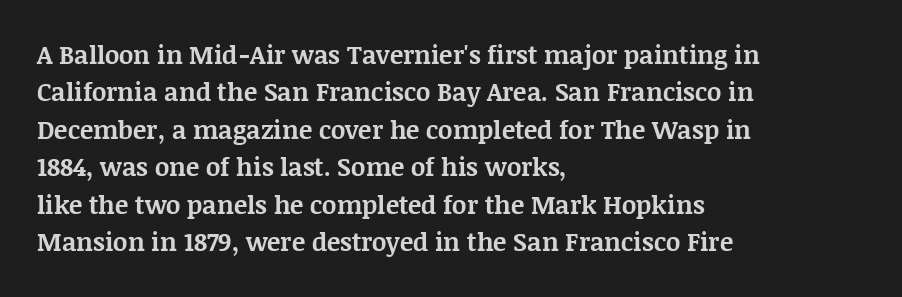
Baseline-to-baseline distance is the conventional proportion of letter height. The typesetter chose a ragged-right arrangement here. The zone under the glyphs is completely vacant. Typesetter's note: full bold, strokes at maximum text heaviness. In terms of posture, this sample is upright. The horizontal fit of the characters is conventional and even.
